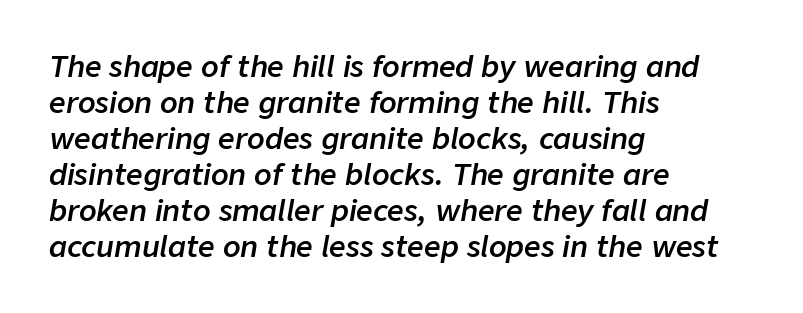
{"italic": "yes", "lean": "right", "slant_degrees": 9, "bold": "semi", "weight": "semibold", "width": "normal", "stroke_contrast": "low", "x_height": "medium", "monospaced": "no", "underline": "no", "align": "left", "line_spacing_ratio": 1.24, "letter_spacing": "normal", "letter_spacing_em": 0.0, "glyph_px": 29}
